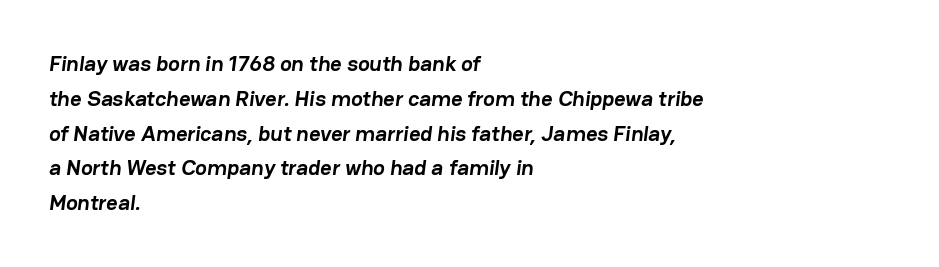
The image shows 22 px bold type; set left-aligned, normal line spacing (1.58x), normal letter spacing, not underlined.
